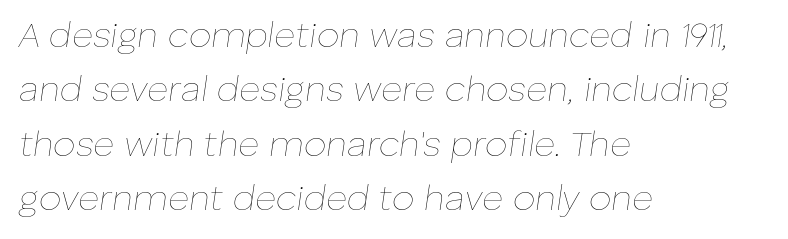
Here the designer chose a conventional face with non-uniform glyph widths. Horizontal bands of white between lines are of average thickness. Typeset ragged right — the left edge is the straight one. Stem width sits at or under what a default text font uses.
